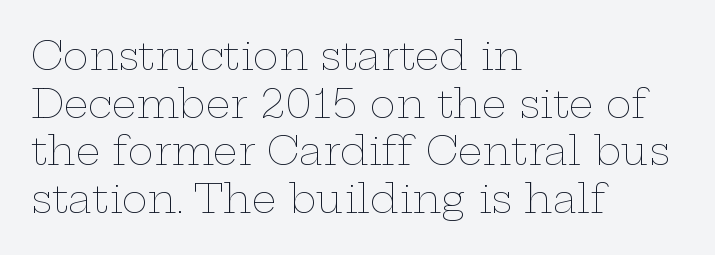
{"italic": "no", "bold": "no", "weight": "thin", "width": "wide", "stroke_contrast": "low", "x_height": "medium", "monospaced": "no", "underline": "no", "align": "left", "line_spacing_ratio": 1.22, "letter_spacing": "normal", "letter_spacing_em": 0.0, "glyph_px": 39}
